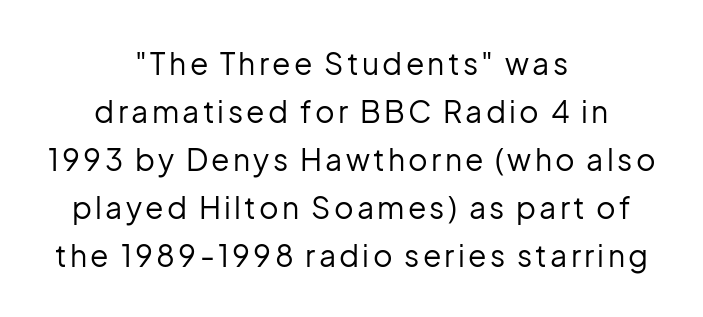
Q: Is the text bold? A: No.
Q: Is the text italic (slanted)? A: No, it is upright.
Q: Is the typeface a serif or a sans-serif typeface? A: Sans-serif.
Q: Is the text underlined? A: No.
Q: How is the paragraph aligned? A: Centered.
Q: Is the spacing between lines tight, normal or loose? A: Normal.
Q: Width (condensed, normal, or wide)? A: Normal.
Q: Stroke contrast? A: Low.
Q: x-height? A: Medium.
Q: Monospaced? A: No.
